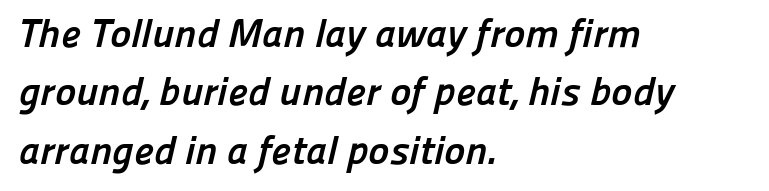
A typesetter would call this proportional, since set widths differ per character. The glyphs are unaccompanied by any horizontal stroke below them. The lines in this sample share a left origin and differ only in where they stop. Caption: bold face, heavy strokes.
